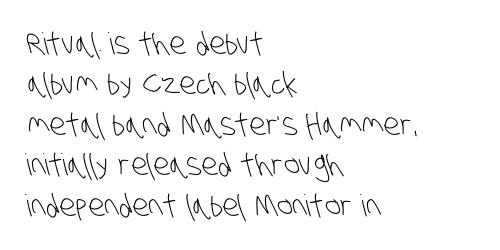
{"serif": "no", "bold": "no", "weight": "light", "width": "condensed", "stroke_contrast": "low", "x_height": "large", "monospaced": "no", "underline": "no", "align": "left", "line_spacing": "normal", "line_spacing_ratio": 1.35, "letter_spacing": "normal", "letter_spacing_em": 0.0, "glyph_px": 30}
